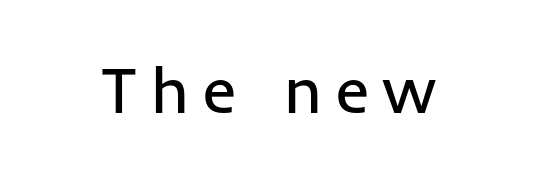
{"serif": "no", "italic": "no", "bold": "no", "weight": "regular", "width": "normal", "stroke_contrast": "low", "x_height": "medium", "monospaced": "no", "underline": "no", "letter_spacing": "wide", "letter_spacing_em": 0.21, "glyph_px": 65}
